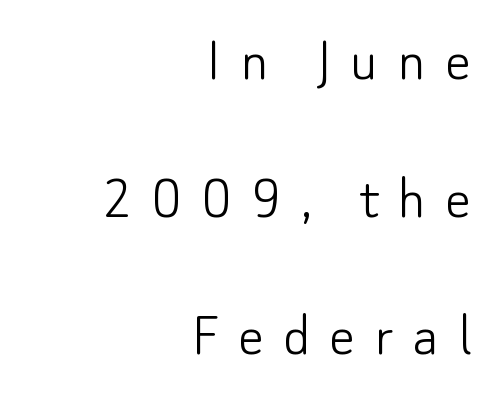
Each letter keeps its own natural width here, so spacing adapts to shape. These lines stack with their right ends in a neat column. In terms of letterspacing, this is a distinctly airy, spread setting. Letterform terminals end flat and unadorned throughout the passage. Beneath every word, the page is bare.
